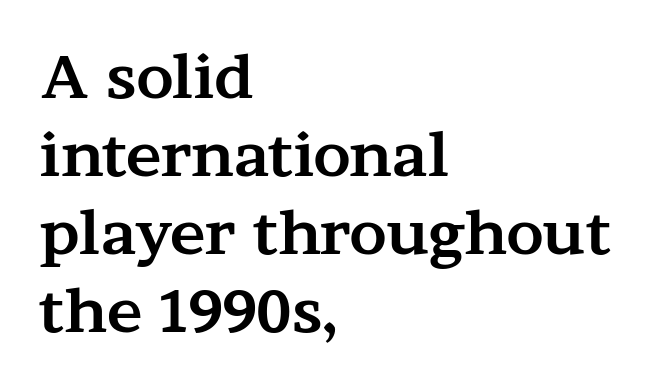
This rendering uses left alignment, leaving the right contour irregular. Unmarked baselines from the first word to the last. Students, note that the glyphs here touch the page at normal intervals. The rendering uses natural spacing where letterforms have individual widths. Stroke thickness is high; the sample reads as a true bold. A typesetter would label this face a serif.
